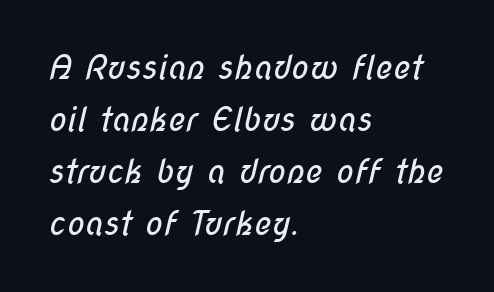
{"serif": "no", "bold": "no", "weight": "regular", "width": "condensed", "stroke_contrast": "low", "x_height": "medium", "monospaced": "no", "underline": "no", "align": "left", "line_spacing": "normal", "line_spacing_ratio": 1.58, "letter_spacing": "normal", "letter_spacing_em": 0.0, "glyph_px": 33}
